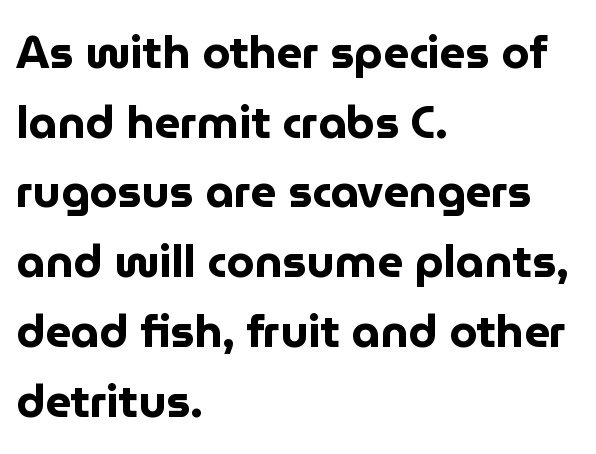
Q: Is the text bold? A: Yes.
Q: Is the text italic (slanted)? A: No, it is upright.
Q: Is the typeface a serif or a sans-serif typeface? A: Sans-serif.
Q: Is the text underlined? A: No.
Q: How is the paragraph aligned? A: Left-aligned.
Q: Is the spacing between letters normal or unusually wide? A: Normal.
Q: Is the spacing between lines tight, normal or loose? A: Normal.
Q: Width (condensed, normal, or wide)? A: Normal.
Q: Stroke contrast? A: Low.
Q: x-height? A: Medium.
Q: Monospaced? A: No.
